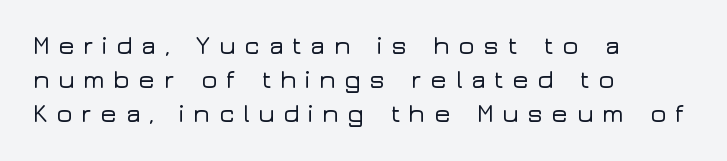
Honestly, the row spacing looks completely unremarkable. The typesetter chose a ragged-right arrangement here. The area under the type is left untouched. The type is letterspaced generously, with wide tracking. Ascenders rise straight up at ninety degrees.
